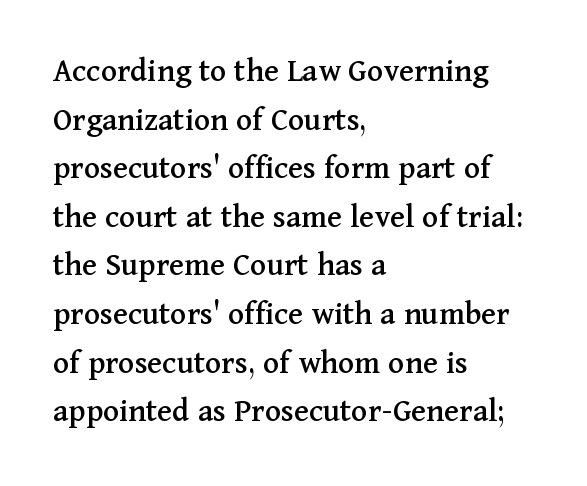
The image shows 34 px serif type, upright; set left-aligned, normal line spacing (1.43x), normal letter spacing, not underlined; medium stroke contrast and a medium x-height.
